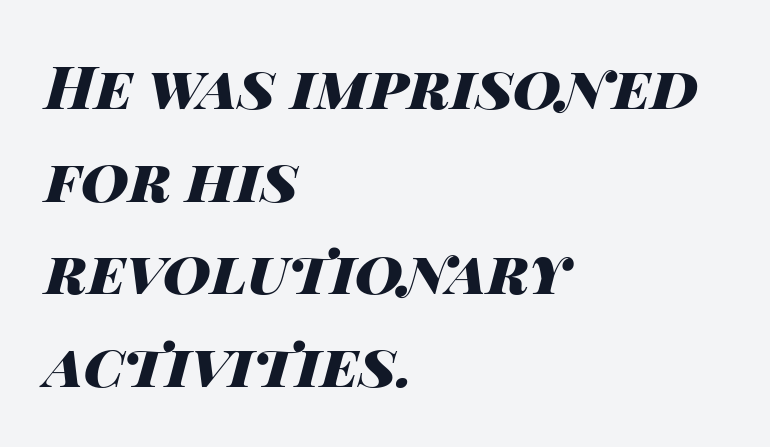
Q: Is the text bold? A: Yes.
Q: Is the text italic (slanted)? A: Yes, it leans right by about 14 degrees.
Q: Is the text underlined? A: No.
Q: How is the paragraph aligned? A: Left-aligned.
Q: Is the spacing between letters normal or unusually wide? A: Normal.
Q: Is the spacing between lines tight, normal or loose? A: Normal.
Q: Width (condensed, normal, or wide)? A: Wide.
Q: Stroke contrast? A: High.
Q: x-height? A: Large.
Q: Monospaced? A: No.
